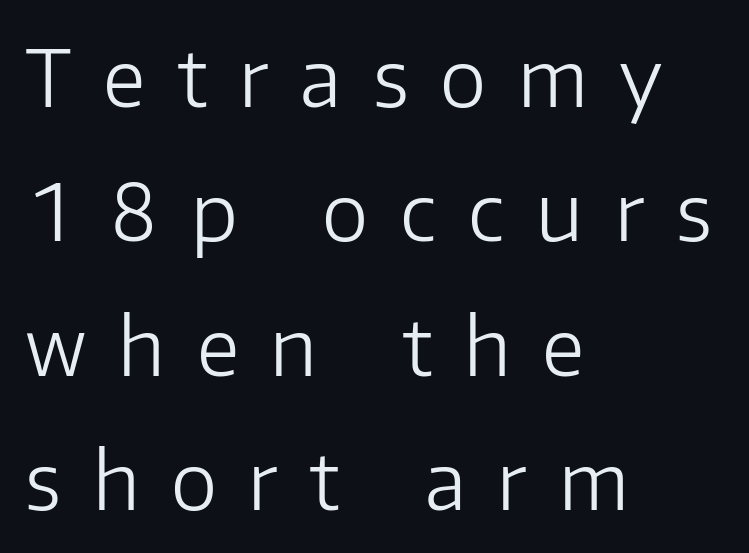
The image shows 79 px light sans-serif type, upright; set left-aligned, normal line spacing (1.7x), unusually wide letter spacing (+0.4 em), not underlined; low stroke contrast and a medium x-height.
